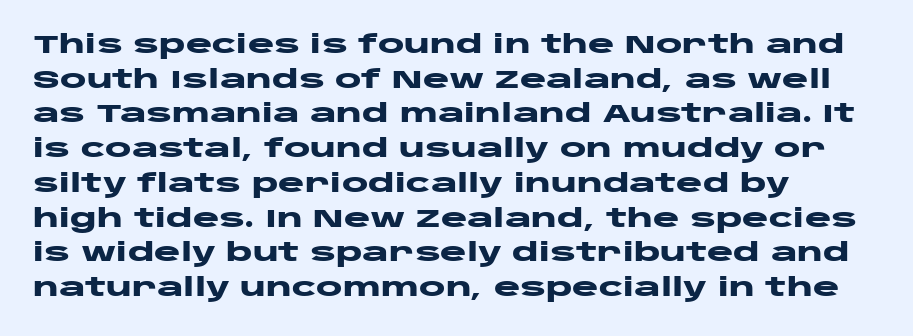
The image shows 25 px bold type, upright; set left-aligned, normal line spacing (1.39x), normal letter spacing, not underlined.
